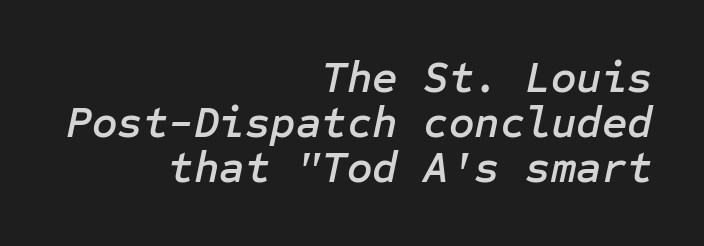
The image shows 44 px text type, italic (leaning right); set right-aligned, tight line spacing (1.02x), normal letter spacing, not underlined; low stroke contrast and a medium x-height.
